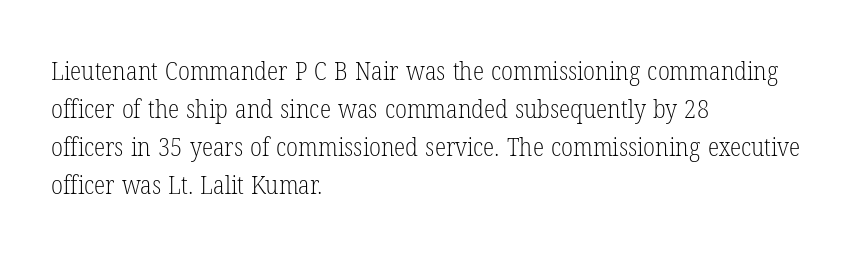
The image shows 26 px text type, upright; set left-aligned, normal line spacing (1.46x), normal letter spacing, not underlined.
